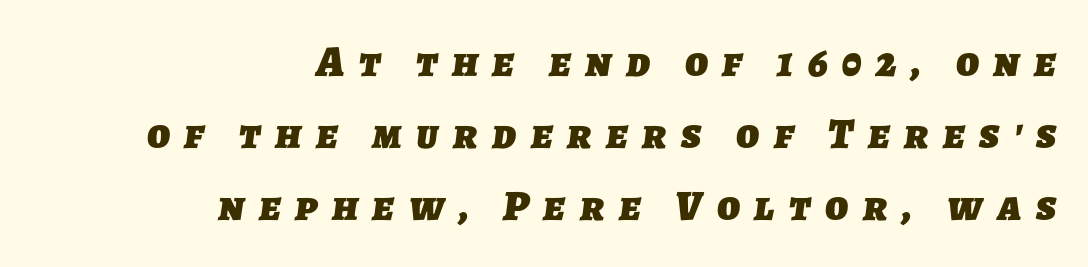
{"serif": "no", "bold": "yes", "weight": "heavy", "width": "normal", "stroke_contrast": "low", "x_height": "medium", "monospaced": "no", "underline": "no", "align": "right", "line_spacing": "normal", "line_spacing_ratio": 1.67, "letter_spacing": "wide", "letter_spacing_em": 0.34, "glyph_px": 43}
